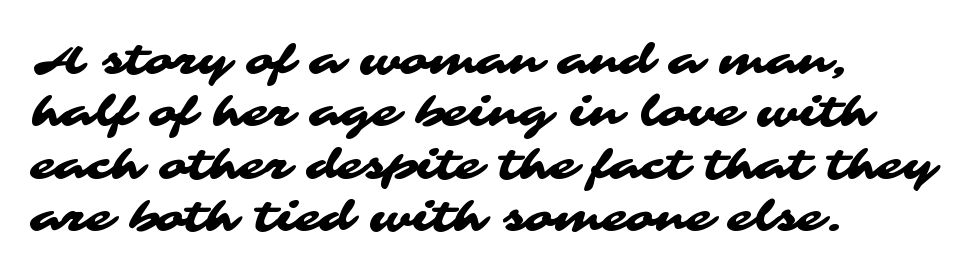
The image shows 42 px wide sans-serif type; set left-aligned, normal line spacing (1.25x), normal letter spacing, not underlined; medium stroke contrast and a medium x-height.
